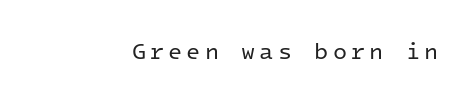
Honestly, there is no underline to notice here at all. This is roman type, the default non-slanted kind. Weight: not bold — regular or lighter.
